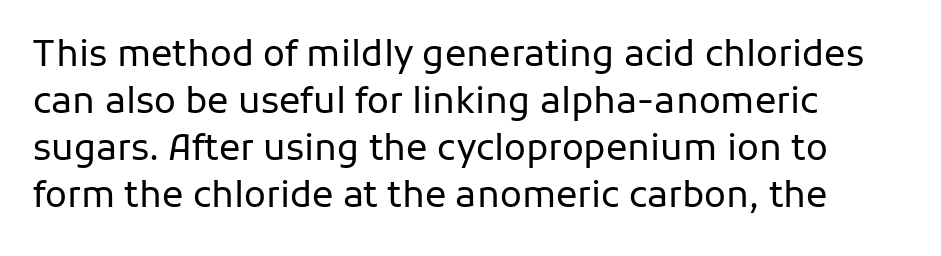
What stands out about the letter spacing? Nothing — it is the standard amount. This rendering features lettering with no underline. Regarding serifs, this sample does without them. Spacing verdict: proportional, widths tailored to each character. Do the letters lean? They stand straight.
